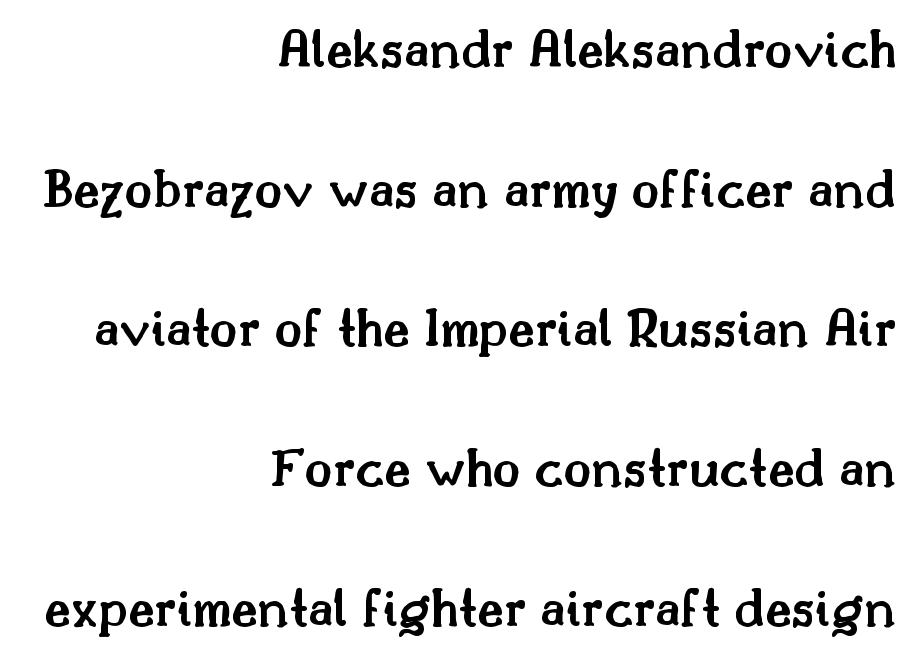
The image shows 57 px semibold serif type, upright; set right-aligned, loose line spacing (2.45x), normal letter spacing, not underlined; medium stroke contrast and a small x-height.
